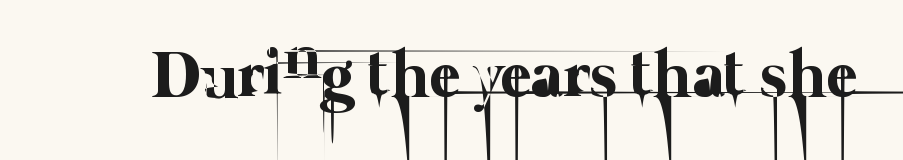
{"bold": "no", "weight": "thin", "width": "normal", "stroke_contrast": "low", "x_height": "medium", "monospaced": "no", "underline": "no", "letter_spacing": "normal", "letter_spacing_em": 0.0, "glyph_px": 67}
